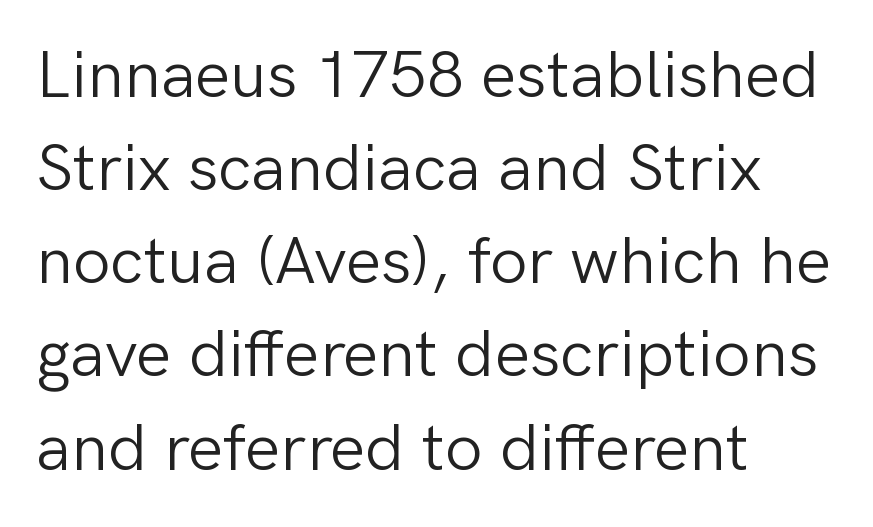
{"serif": "no", "italic": "no", "bold": "no", "weight": "light", "width": "normal", "stroke_contrast": "low", "x_height": "medium", "monospaced": "no", "underline": "no", "align": "left", "line_spacing": "normal", "line_spacing_ratio": 1.39, "letter_spacing": "normal", "letter_spacing_em": 0.0, "glyph_px": 67}
